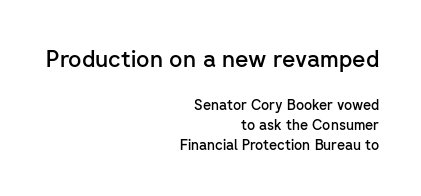
Q: Is the text bold? A: Semi-bold.
Q: Is the text italic (slanted)? A: No, it is upright.
Q: Is the text underlined? A: No.
Q: How is the paragraph aligned? A: Right-aligned.
Q: Is the spacing between letters normal or unusually wide? A: Normal.
Q: Is the spacing between lines tight, normal or loose? A: Normal.
Q: Which block of text is set in a larger size, the first (top) or the second (bottom)? A: The first (top) one.
